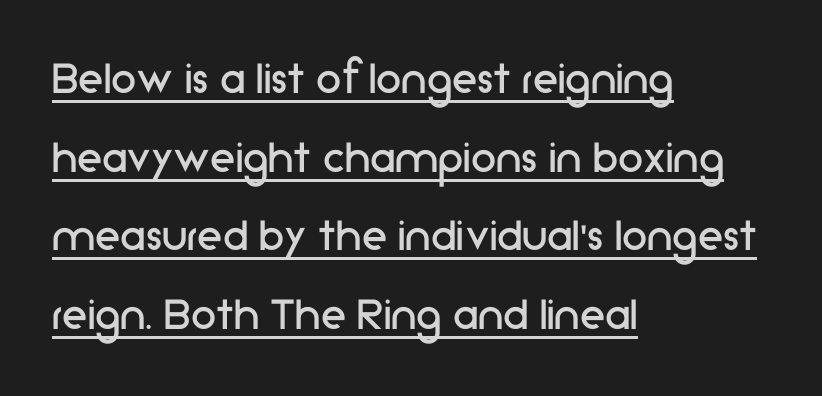
Weight: regular or lighter. Do the characters align in a grid? No, the font is proportional. Compared with a centered layout, this one pins lines to the left instead. The passage shown has conventional tracking throughout. Is there an underline? Yes — a line sits under the letters. The letters stand upright; this is a roman face.
